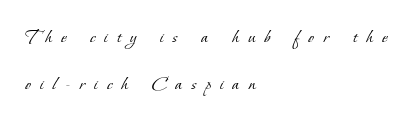
{"bold": "no", "underline": "no", "align": "left", "line_spacing": "loose", "line_spacing_ratio": 2.22, "letter_spacing": "wide", "letter_spacing_em": 0.44, "glyph_px": 21}
